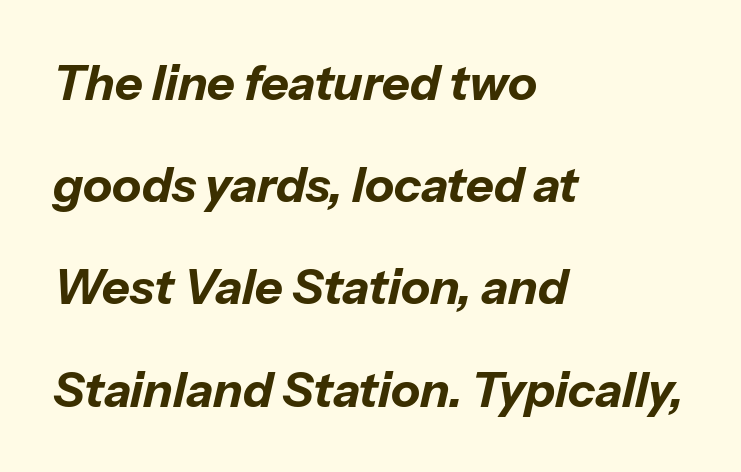
The image shows 48 px bold type, italic (leaning right); set left-aligned, loose line spacing (2.13x), normal letter spacing, not underlined; low stroke contrast and a medium x-height.
